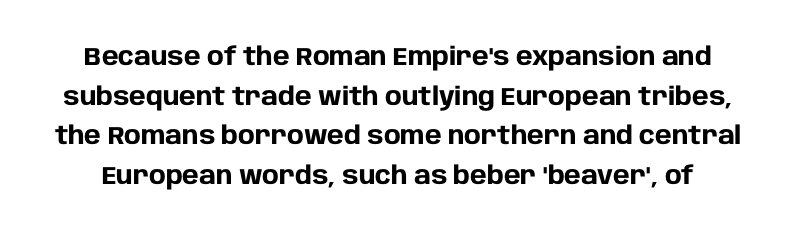
Q: Is the text bold? A: Yes.
Q: Is the text italic (slanted)? A: No, it is upright.
Q: Is the text underlined? A: No.
Q: Is the spacing between letters normal or unusually wide? A: Normal.
Q: Is the spacing between lines tight, normal or loose? A: Normal.
